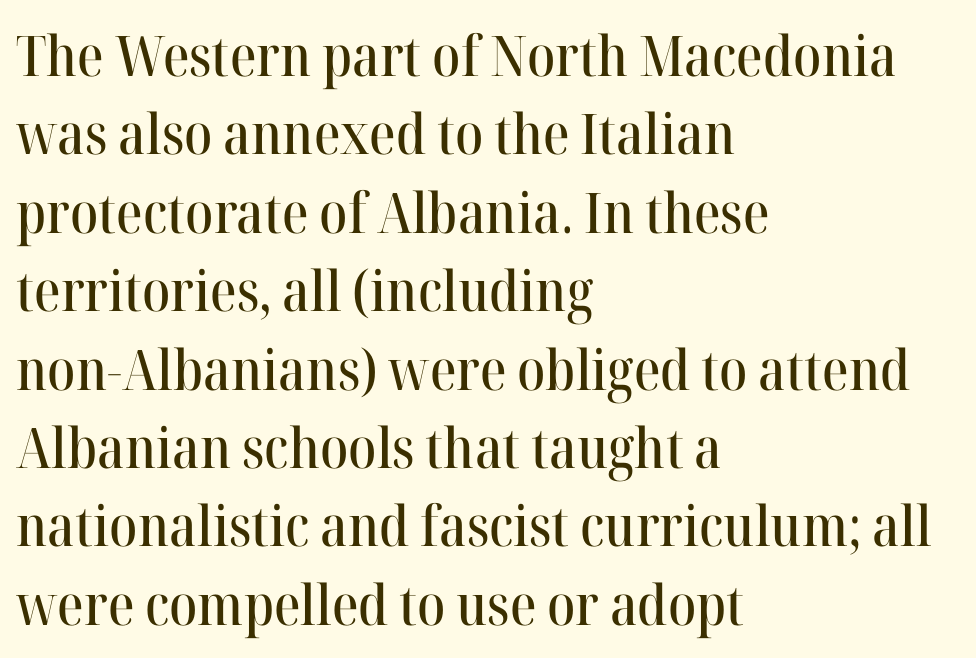
Look at the tracking — it's just the regular setting, nothing added. The paragraph has a hard left edge and a soft right edge. Character widths vary here, with narrow letters taking less room than wide ones. Any mark beneath the type? The region is blank.
